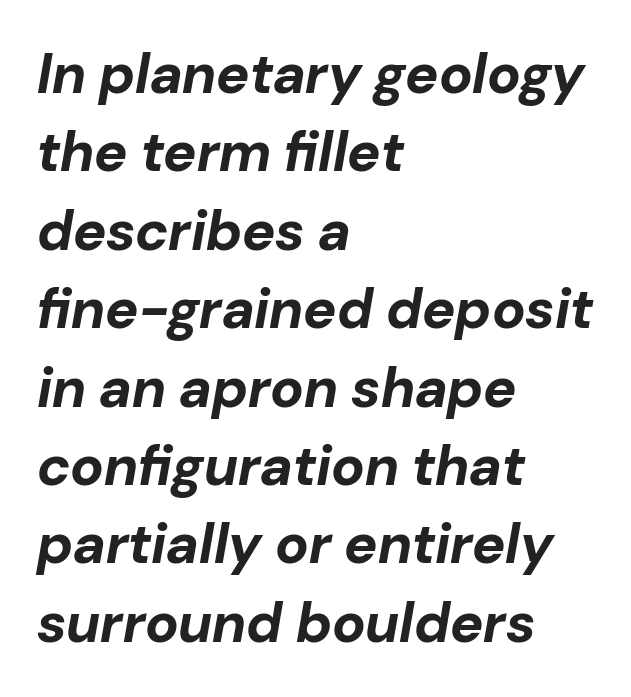
Q: Is the text bold? A: Yes.
Q: Is the text italic (slanted)? A: Yes, it leans right by about 10 degrees.
Q: Is the text underlined? A: No.
Q: How is the paragraph aligned? A: Left-aligned.
Q: Is the spacing between letters normal or unusually wide? A: Normal.
Q: Is the spacing between lines tight, normal or loose? A: Normal.
Q: Width (condensed, normal, or wide)? A: Normal.
Q: Stroke contrast? A: Low.
Q: x-height? A: Medium.
Q: Monospaced? A: No.
